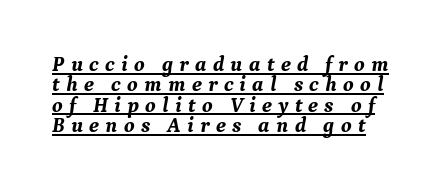
The image shows 21 px bold type, italic (leaning right); set tight line spacing (0.97x), unusually wide letter spacing (+0.3 em), underlined.
